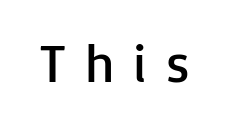
{"serif": "no", "italic": "no", "bold": "no", "weight": "regular", "width": "normal", "stroke_contrast": "low", "x_height": "medium", "monospaced": "no", "underline": "no", "letter_spacing": "wide", "letter_spacing_em": 0.35, "glyph_px": 54}
